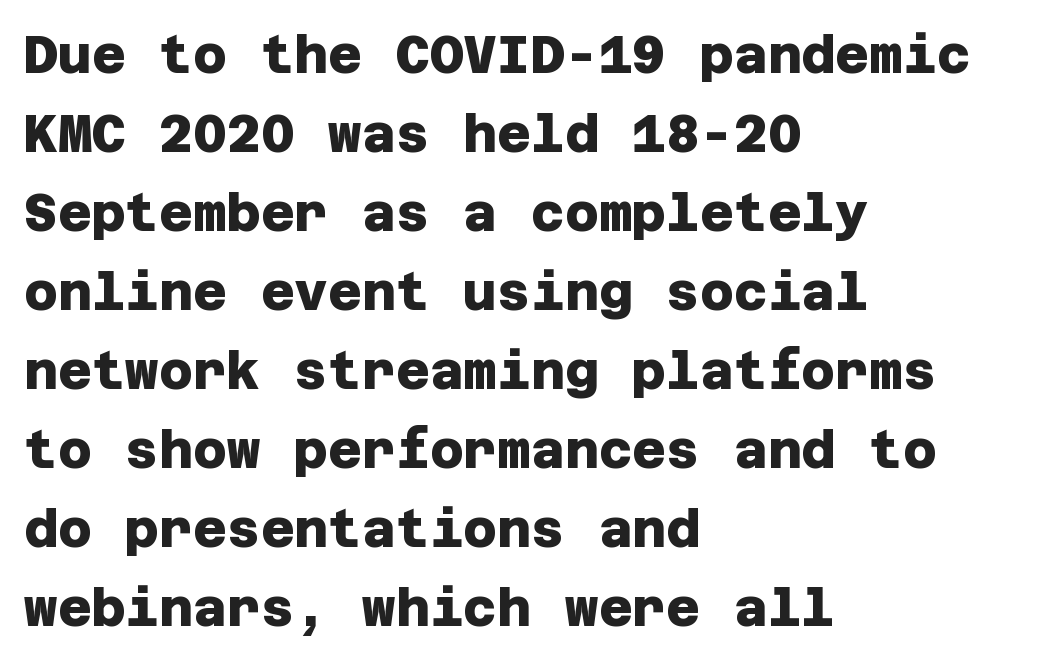
Notice how descenders clear the ascenders below comfortably — that's standard leading. The passage shown is emphatically bold. In terms of letterspacing, this is plain default setting. I'd call this a sans setting — the letters go barefoot.
